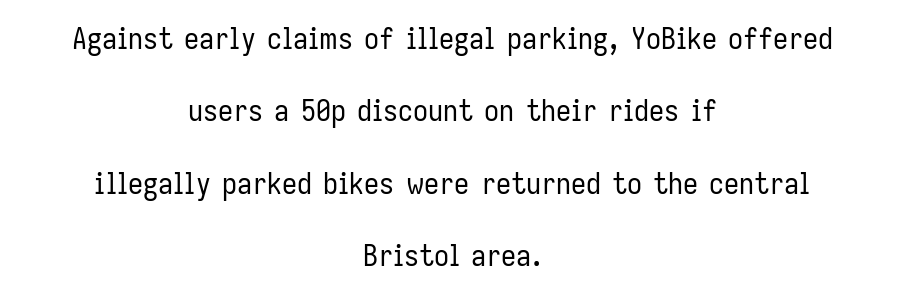
The image shows 30 px regular-weight, condensed sans-serif type, upright; set centered, loose line spacing (2.41x), normal letter spacing, not underlined; low stroke contrast and a medium x-height.
